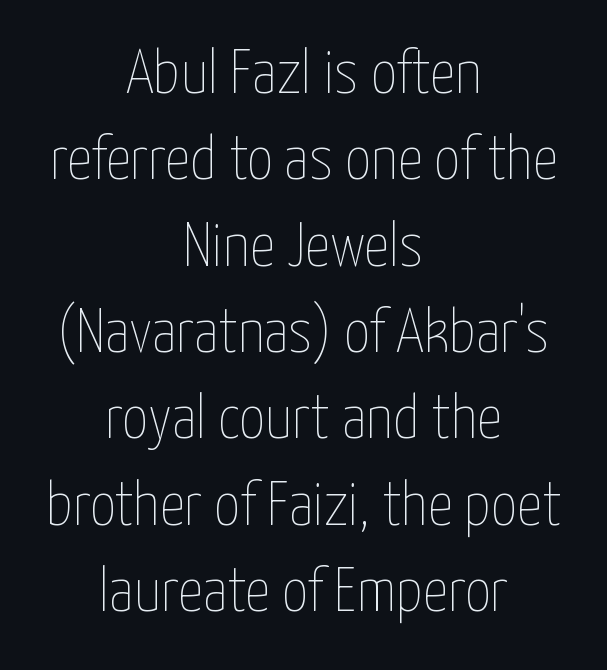
{"italic": "no", "bold": "no", "weight": "thin", "width": "condensed", "stroke_contrast": "low", "x_height": "medium", "monospaced": "no", "underline": "no", "align": "center", "line_spacing": "normal", "line_spacing_ratio": 1.37, "letter_spacing": "normal", "letter_spacing_em": 0.0, "glyph_px": 63}
